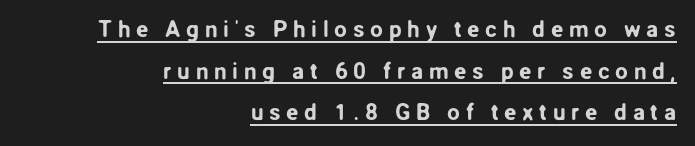
The image shows 23 px text type, upright; set right-aligned, line spacing 1.81x, unusually wide letter spacing (+0.24 em), underlined.
